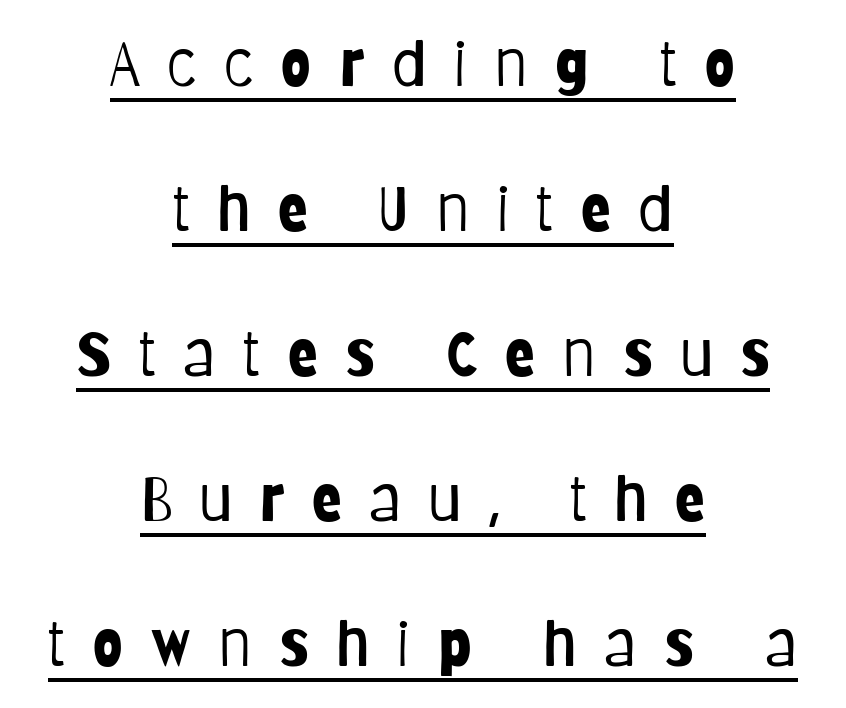
Q: Is the text bold? A: No.
Q: Is the text italic (slanted)? A: No, it is upright.
Q: Is the typeface a serif or a sans-serif typeface? A: Sans-serif.
Q: Is the text underlined? A: Yes.
Q: How is the paragraph aligned? A: Centered.
Q: Is the spacing between letters normal or unusually wide? A: Unusually wide.
Q: Is the spacing between lines tight, normal or loose? A: Loose.
Q: Width (condensed, normal, or wide)? A: Condensed.
Q: Stroke contrast? A: Low.
Q: x-height? A: Large.
Q: Monospaced? A: No.
